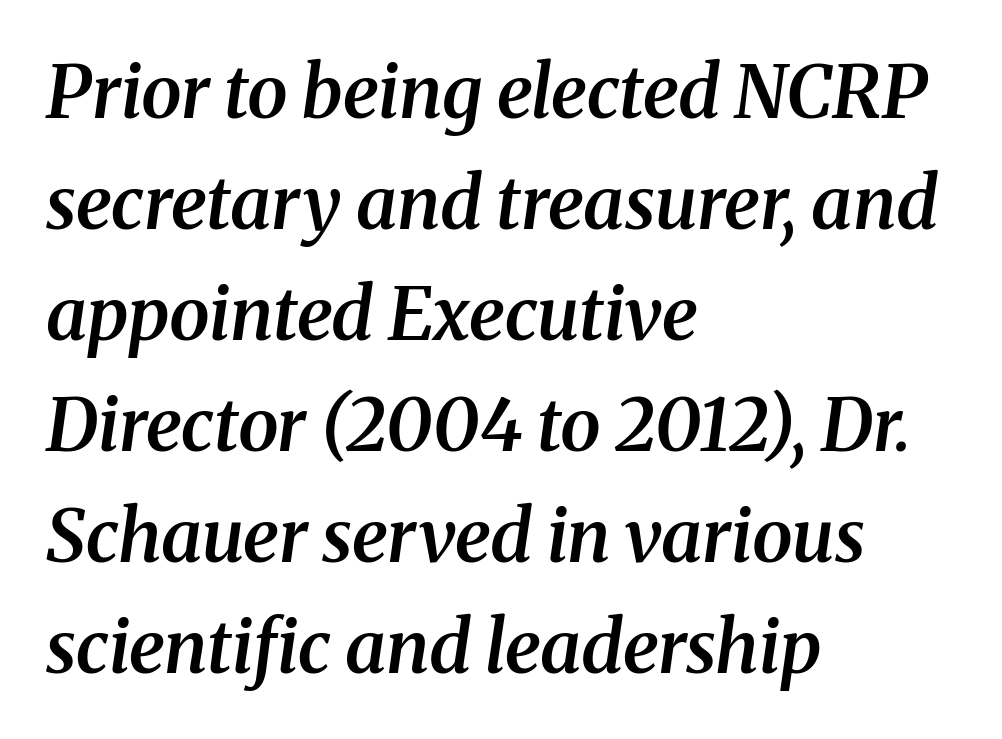
The image shows 73 px semibold serif type, italic (leaning right); set left-aligned, normal line spacing (1.52x), normal letter spacing, not underlined; medium stroke contrast and a medium x-height.
